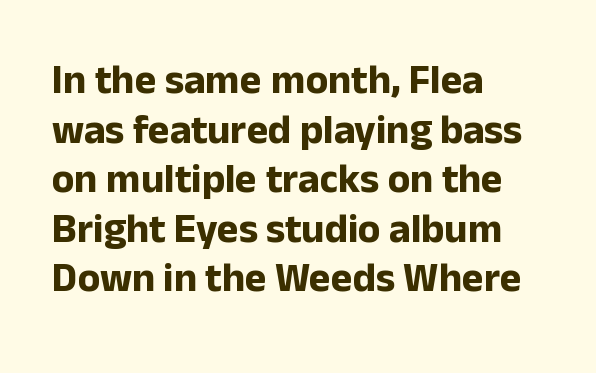
The image shows 41 px bold sans-serif type, upright; set left-aligned, line spacing 1.21x, normal letter spacing, not underlined; low stroke contrast and a medium x-height.
